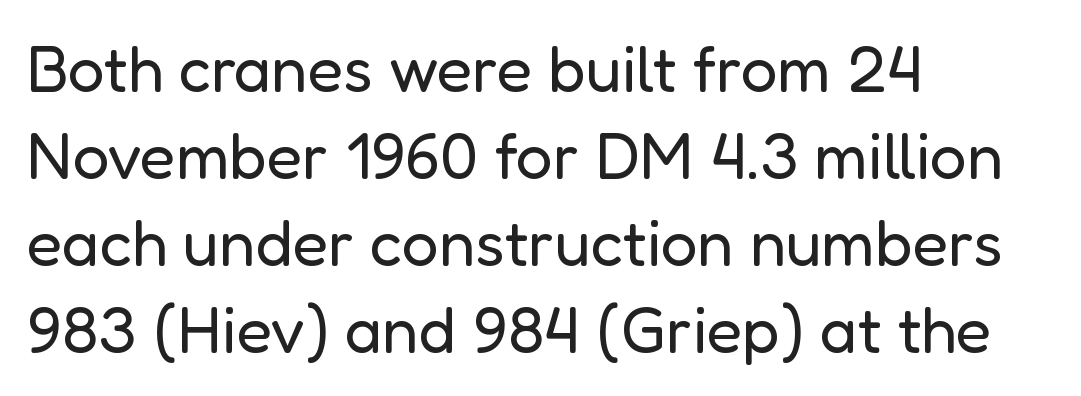
The compositor pushed each line to the left boundary. No extra ink here — the face is not bold. Caption: standard tracking, unaltered. The gap between lines stays unmarked. Look at the bottom of the vertical strokes: they stop flat, with no serifs.
